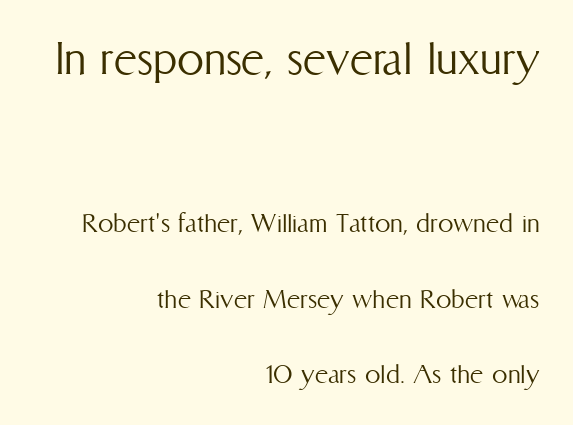
{"italic": "no", "bold": "no", "weight": "light", "width": "condensed", "stroke_contrast": "medium", "x_height": "medium", "monospaced": "no", "underline": "no", "align": "right", "line_spacing": "loose", "line_spacing_ratio": 2.44, "letter_spacing": "normal", "letter_spacing_em": 0.0, "larger_block": "first", "size_ratio": 1.74, "glyph_px": 54}
